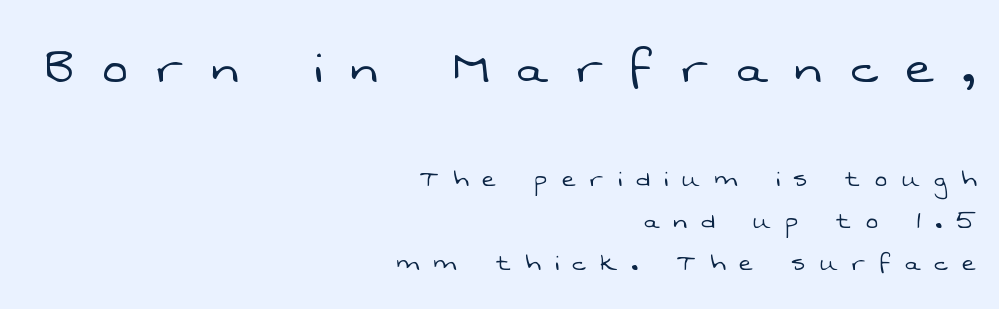
Is this a fixed-width face? No — the glyphs have proportional, varying widths. Bare-footed words on every line. Spacing between characters has been opened up far beyond the box default. The weight would be labelled regular, book, light, or lighter still.
